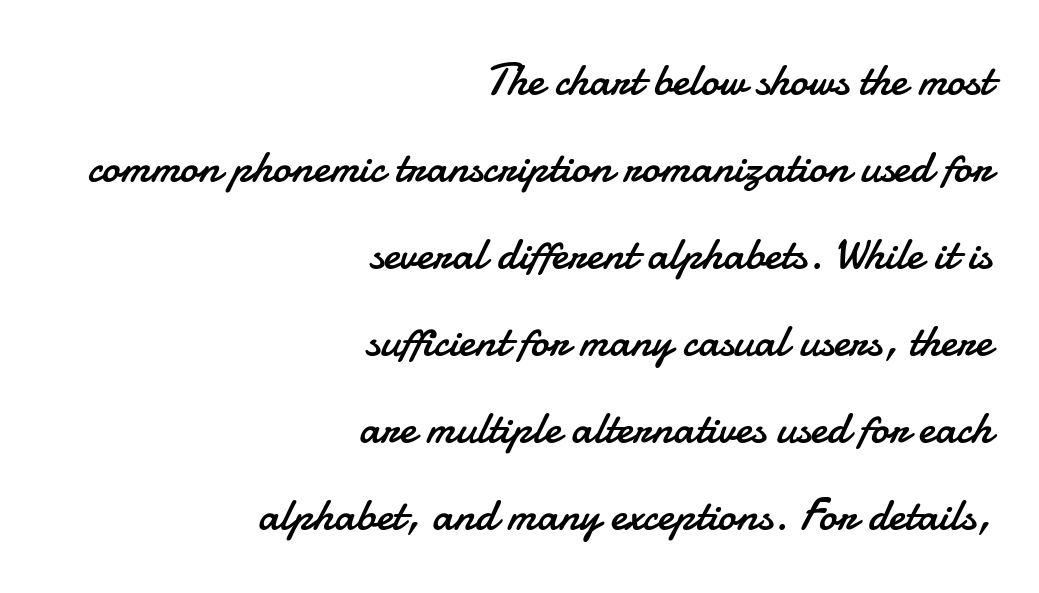
{"serif": "no", "bold": "no", "weight": "regular", "width": "normal", "stroke_contrast": "low", "x_height": "small", "monospaced": "no", "underline": "no", "align": "right", "line_spacing_ratio": 1.89, "letter_spacing": "normal", "letter_spacing_em": 0.0, "glyph_px": 46}
